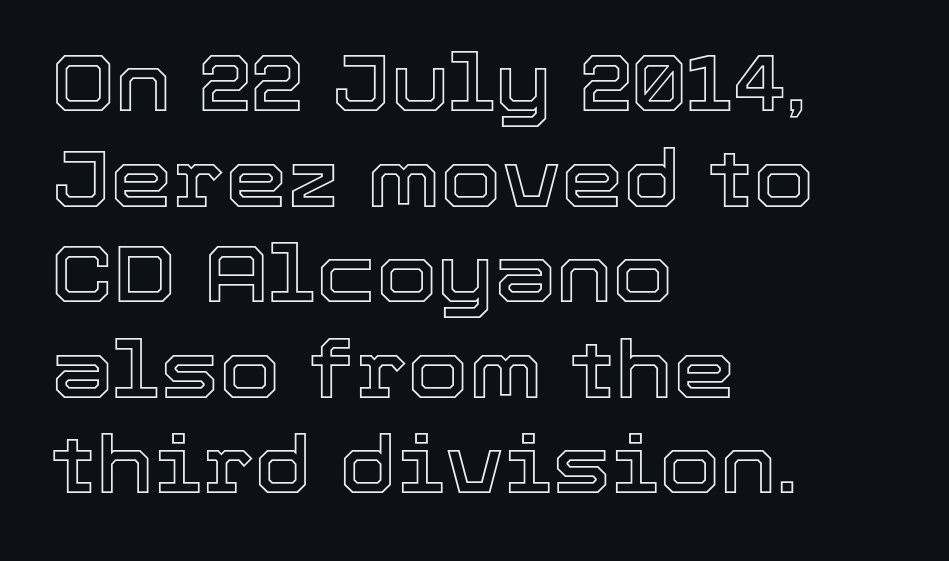
{"italic": "no", "width": "normal", "x_height": "medium", "monospaced": "no", "underline": "no", "align": "left", "line_spacing_ratio": 1.21, "letter_spacing": "normal", "letter_spacing_em": 0.0, "glyph_px": 79}
